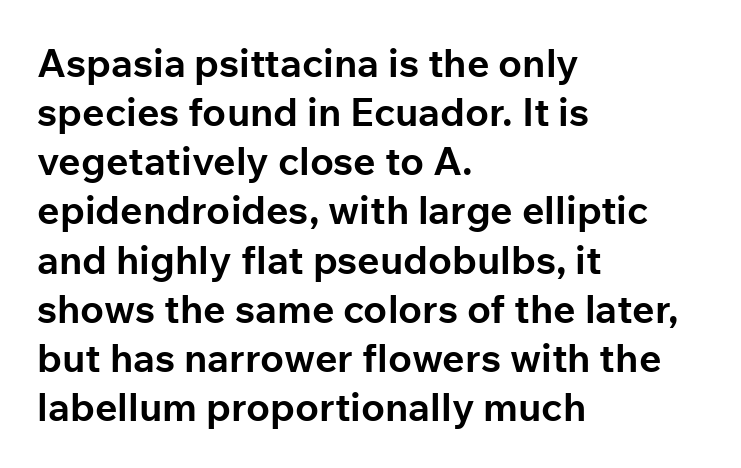
Q: Is the text bold? A: Yes.
Q: Is the text italic (slanted)? A: No, it is upright.
Q: Is the typeface a serif or a sans-serif typeface? A: Sans-serif.
Q: Is the text underlined? A: No.
Q: How is the paragraph aligned? A: Left-aligned.
Q: Is the spacing between letters normal or unusually wide? A: Normal.
Q: Is the spacing between lines tight, normal or loose? A: Normal.
Q: Width (condensed, normal, or wide)? A: Normal.
Q: Stroke contrast? A: Low.
Q: x-height? A: Medium.
Q: Monospaced? A: No.
